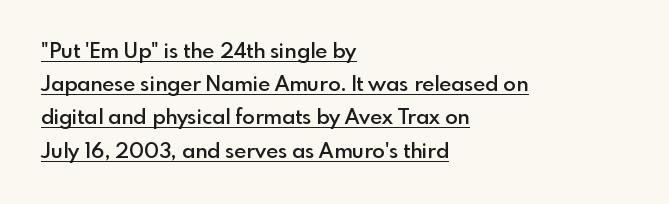
The image shows 21 px text type, upright; set left-aligned, normal line spacing (1.58x), normal letter spacing, underlined.
